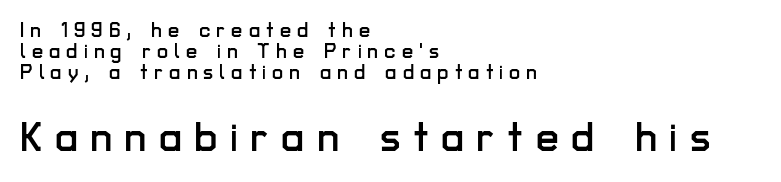
Q: Is the text italic (slanted)? A: No, it is upright.
Q: Is the typeface a serif or a sans-serif typeface? A: Sans-serif.
Q: Is the text underlined? A: No.
Q: How is the paragraph aligned? A: Left-aligned.
Q: Is the spacing between letters normal or unusually wide? A: Unusually wide.
Q: Is the spacing between lines tight, normal or loose? A: Tight.
Q: Which block of text is set in a larger size, the first (top) or the second (bottom)? A: The second (bottom) one.
Q: Width (condensed, normal, or wide)? A: Normal.
Q: Stroke contrast? A: Low.
Q: x-height? A: Medium.
Q: Monospaced? A: No.
